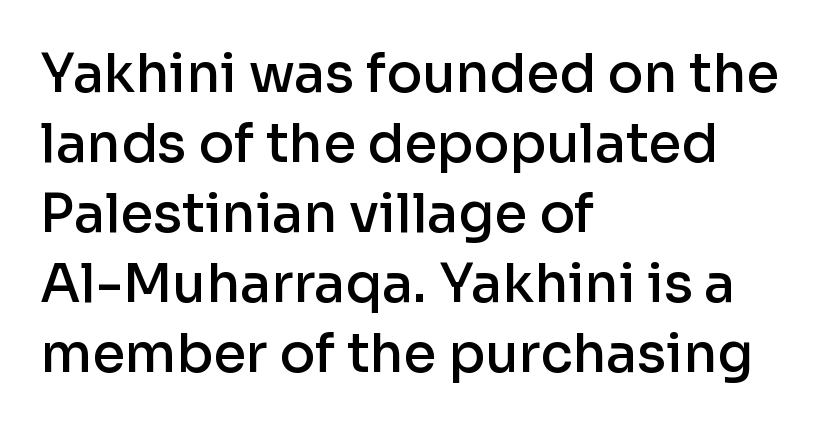
This is sans-serif lettering, the kind often seen on screens and signage. In terms of weight, the rendering is demibold, just under bold. The compositor pushed each line to the left boundary. Is this a fixed-width face? No — the glyphs have proportional, varying widths. Beneath every word, the page is bare.
